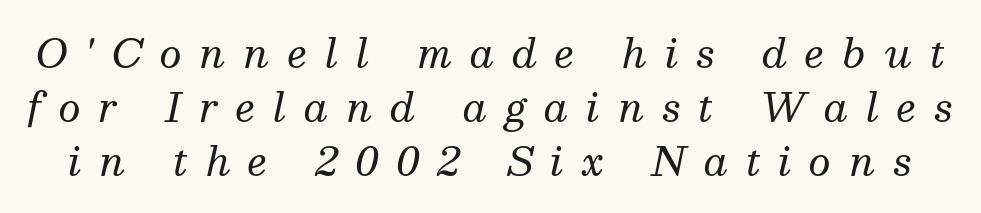
The image shows 39 px regular-weight serif type, italic (leaning right); set normal line spacing (1.39x), unusually wide letter spacing (+0.46 em), not underlined; medium stroke contrast and a medium x-height.
